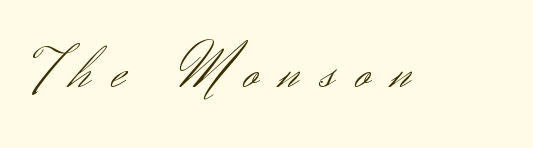
{"serif": "no", "bold": "no", "weight": "light", "width": "normal", "stroke_contrast": "medium", "x_height": "small", "monospaced": "no", "underline": "no", "letter_spacing": "wide", "letter_spacing_em": 0.35, "glyph_px": 60}
